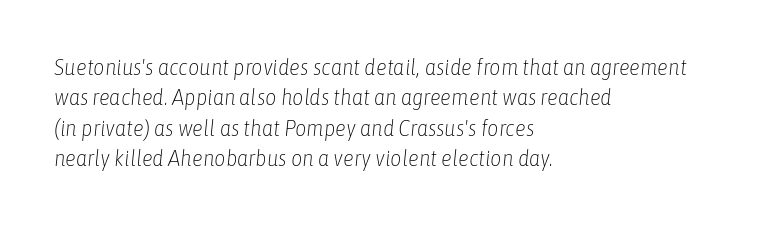
Q: Is the text bold? A: No.
Q: Is the text italic (slanted)? A: Yes, it leans right by about 6 degrees.
Q: Is the text underlined? A: No.
Q: How is the paragraph aligned? A: Left-aligned.
Q: Is the spacing between letters normal or unusually wide? A: Normal.
Q: Is the spacing between lines tight, normal or loose? A: Normal.
